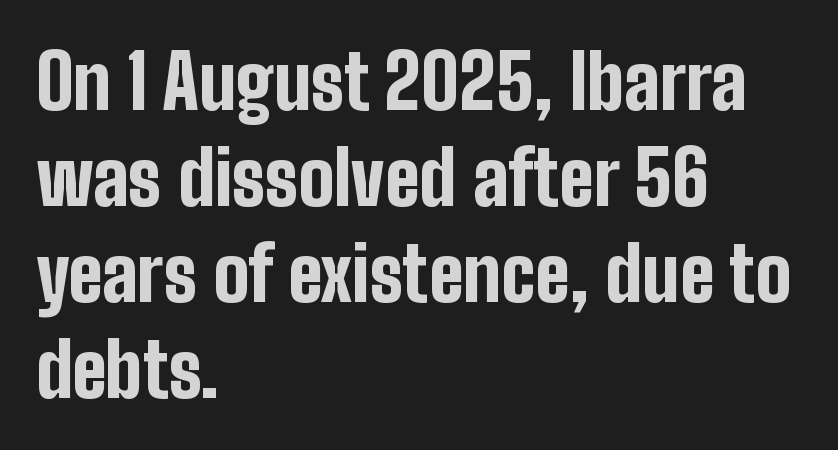
Q: Is the text bold? A: Yes.
Q: Is the text italic (slanted)? A: No, it is upright.
Q: Is the typeface a serif or a sans-serif typeface? A: Sans-serif.
Q: Is the text underlined? A: No.
Q: How is the paragraph aligned? A: Left-aligned.
Q: Is the spacing between letters normal or unusually wide? A: Normal.
Q: Is the spacing between lines tight, normal or loose? A: Normal.
Q: Width (condensed, normal, or wide)? A: Condensed.
Q: Stroke contrast? A: Low.
Q: x-height? A: Medium.
Q: Monospaced? A: No.
